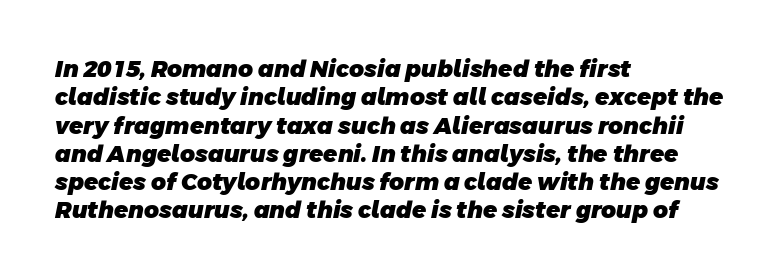
Words appear dense and cohesive because spacing is normal. A classic flush-left, rag-right setting is used for this passage. No word sits above an underline. The sample has been set heavy, in full bold.
